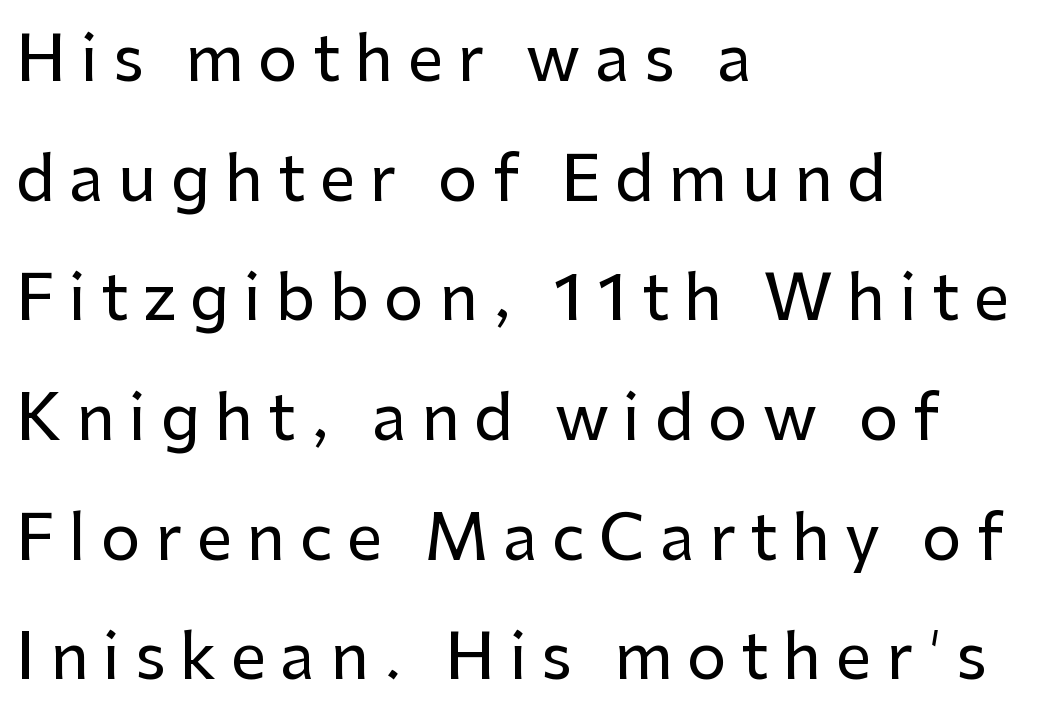
The image shows 63 px sans-serif type, upright; set left-aligned, loose line spacing (1.9x), unusually wide letter spacing (+0.23 em), not underlined; low stroke contrast and a medium x-height.
